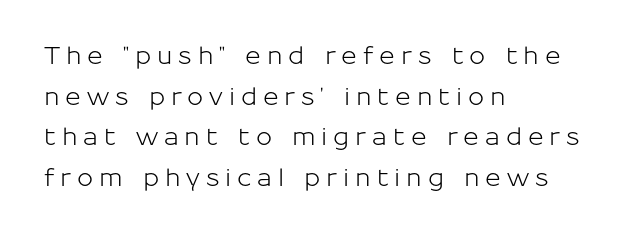
The image shows 24 px text type, upright; set left-aligned, normal line spacing (1.69x), unusually wide letter spacing (+0.24 em), not underlined.
